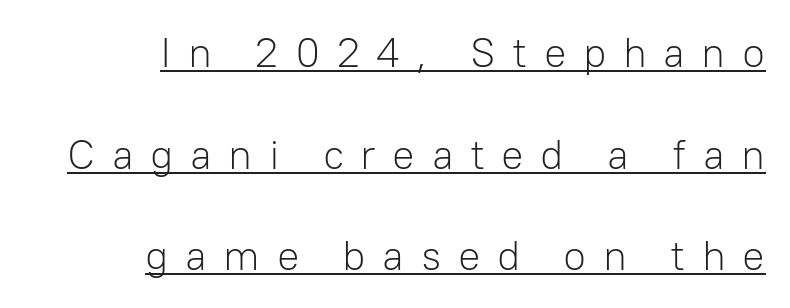
The image shows 42 px light sans-serif type, upright; set right-aligned, loose line spacing (2.42x), unusually wide letter spacing (+0.39 em), underlined; low stroke contrast and a medium x-height.
